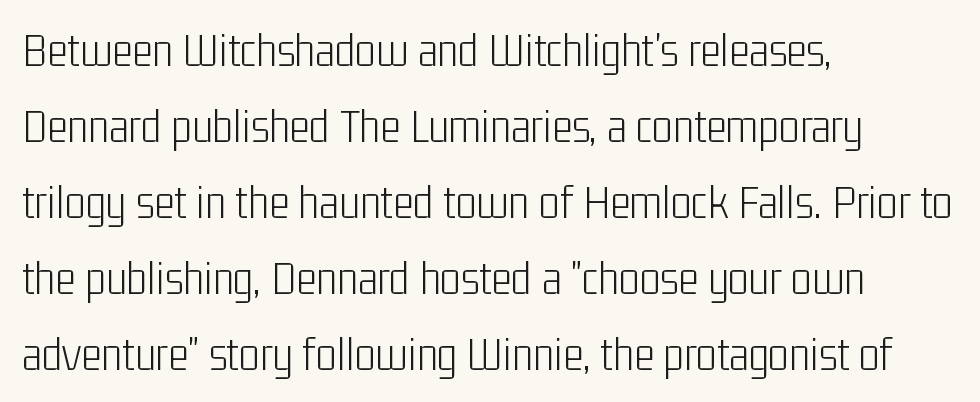
{"serif": "no", "italic": "no", "bold": "no", "weight": "light", "width": "condensed", "stroke_contrast": "low", "x_height": "medium", "monospaced": "no", "underline": "no", "align": "left", "line_spacing": "normal", "line_spacing_ratio": 1.55, "letter_spacing": "normal", "letter_spacing_em": 0.0, "glyph_px": 49}
